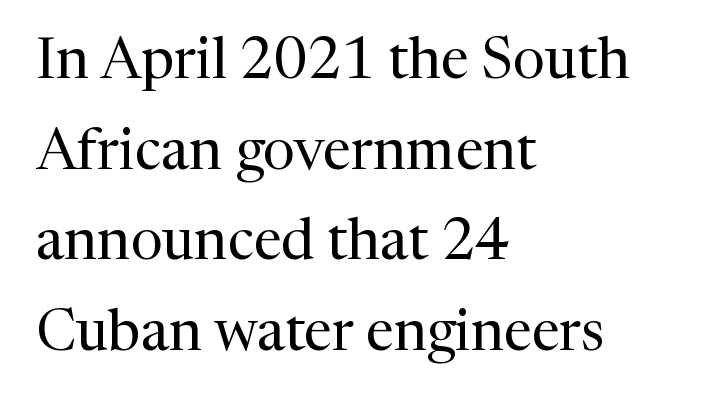
{"serif": "yes", "italic": "no", "bold": "no", "weight": "regular", "width": "normal", "stroke_contrast": "medium", "x_height": "medium", "monospaced": "no", "underline": "no", "align": "left", "line_spacing": "normal", "line_spacing_ratio": 1.59, "letter_spacing": "normal", "letter_spacing_em": 0.0, "glyph_px": 57}
